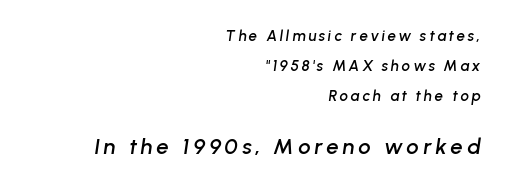
{"italic": "yes", "lean": "right", "slant_degrees": 8, "underline": "no", "align": "right", "line_spacing": "loose", "line_spacing_ratio": 1.99, "larger_block": "second", "size_ratio": 1.47, "glyph_px": 22}
